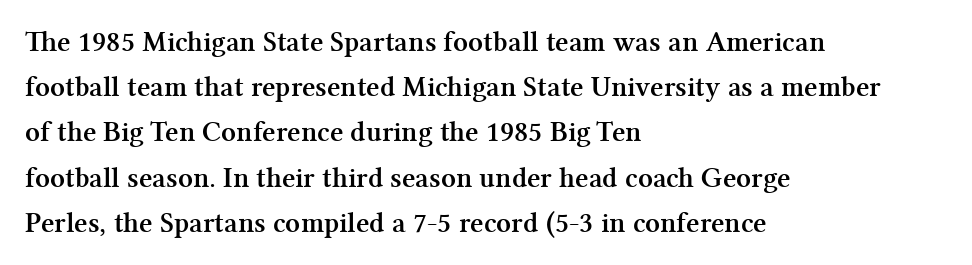
{"serif": "yes", "italic": "no", "bold": "yes", "weight": "semibold", "width": "normal", "stroke_contrast": "medium", "x_height": "medium", "monospaced": "no", "underline": "no", "align": "left", "line_spacing": "normal", "line_spacing_ratio": 1.56, "letter_spacing": "normal", "letter_spacing_em": 0.0, "glyph_px": 29}
